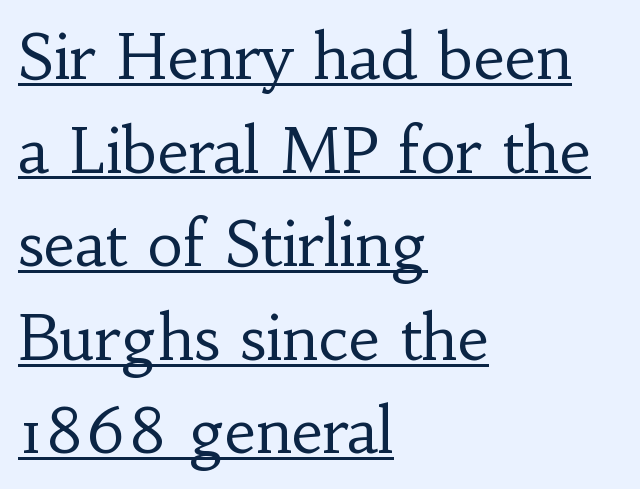
{"serif": "yes", "italic": "no", "bold": "no", "weight": "regular", "width": "normal", "stroke_contrast": "low", "x_height": "small", "monospaced": "no", "underline": "yes", "align": "left", "line_spacing": "normal", "line_spacing_ratio": 1.51, "letter_spacing": "normal", "letter_spacing_em": 0.0, "glyph_px": 62}
